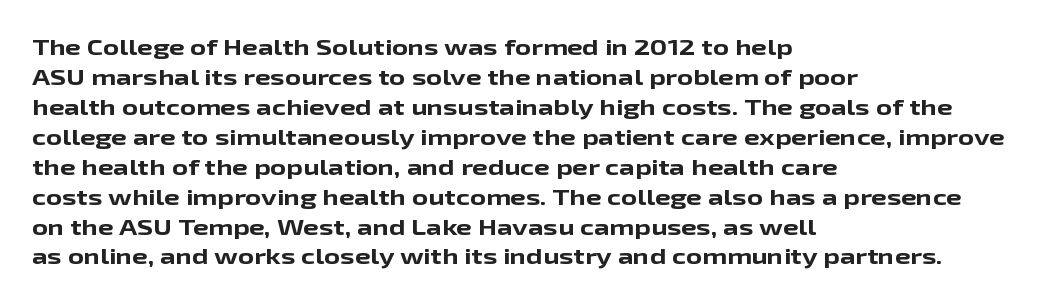
{"italic": "no", "bold": "yes", "underline": "no", "align": "left", "line_spacing": "normal", "line_spacing_ratio": 1.36, "letter_spacing": "normal", "letter_spacing_em": 0.0, "glyph_px": 22}
